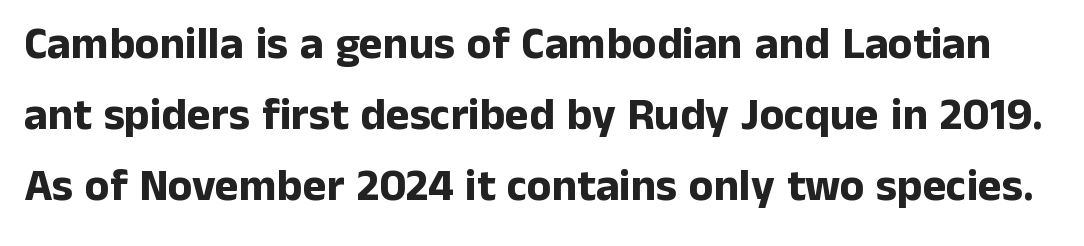
Q: Is the text bold? A: Yes.
Q: Is the text italic (slanted)? A: No, it is upright.
Q: Is the typeface a serif or a sans-serif typeface? A: Sans-serif.
Q: Is the text underlined? A: No.
Q: Is the spacing between letters normal or unusually wide? A: Normal.
Q: Is the spacing between lines tight, normal or loose? A: Normal.
Q: Width (condensed, normal, or wide)? A: Normal.
Q: Stroke contrast? A: Low.
Q: x-height? A: Medium.
Q: Monospaced? A: No.
